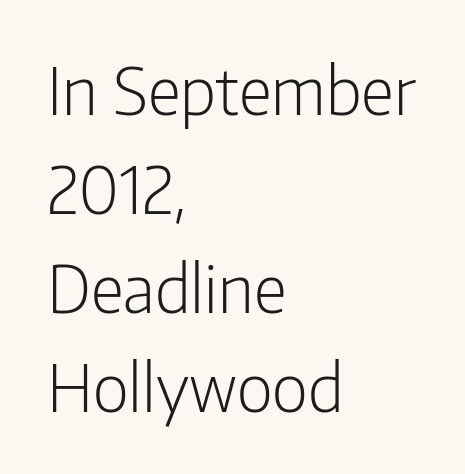
Q: Is the text bold? A: No.
Q: Is the text italic (slanted)? A: No, it is upright.
Q: Is the typeface a serif or a sans-serif typeface? A: Sans-serif.
Q: Is the text underlined? A: No.
Q: How is the paragraph aligned? A: Left-aligned.
Q: Is the spacing between letters normal or unusually wide? A: Normal.
Q: Is the spacing between lines tight, normal or loose? A: Normal.
Q: Width (condensed, normal, or wide)? A: Condensed.
Q: Stroke contrast? A: Low.
Q: x-height? A: Medium.
Q: Monospaced? A: No.
